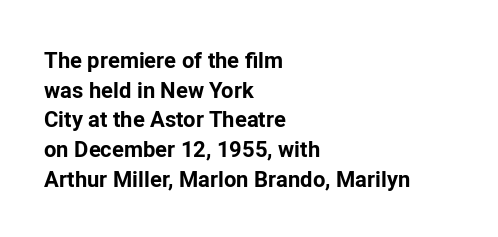
Q: Is the text bold? A: Yes.
Q: Is the text italic (slanted)? A: No, it is upright.
Q: Is the text underlined? A: No.
Q: How is the paragraph aligned? A: Left-aligned.
Q: Is the spacing between letters normal or unusually wide? A: Normal.
Q: Is the spacing between lines tight, normal or loose? A: Normal.
